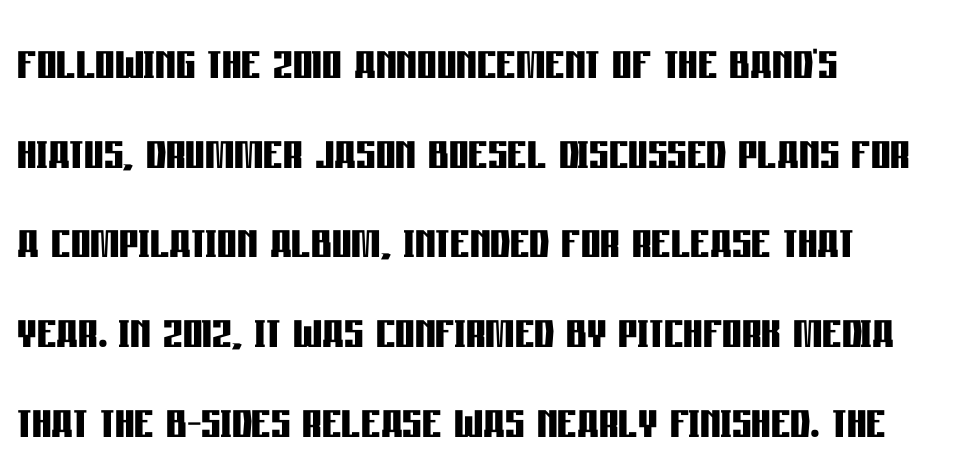
{"serif": "no", "italic": "no", "bold": "yes", "weight": "semibold", "width": "condensed", "stroke_contrast": "low", "x_height": "large", "monospaced": "no", "underline": "no", "align": "left", "line_spacing": "normal", "line_spacing_ratio": 1.47, "letter_spacing": "normal", "letter_spacing_em": 0.0, "glyph_px": 61}
